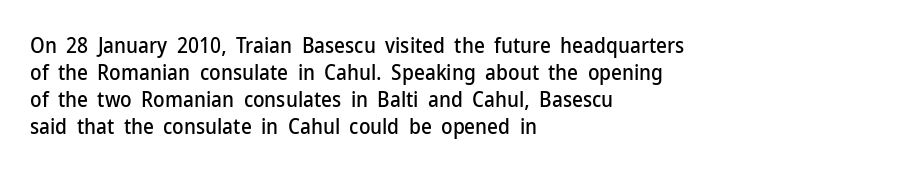
The image shows 21 px text type, upright; set left-aligned, normal line spacing (1.28x), normal letter spacing, not underlined.
